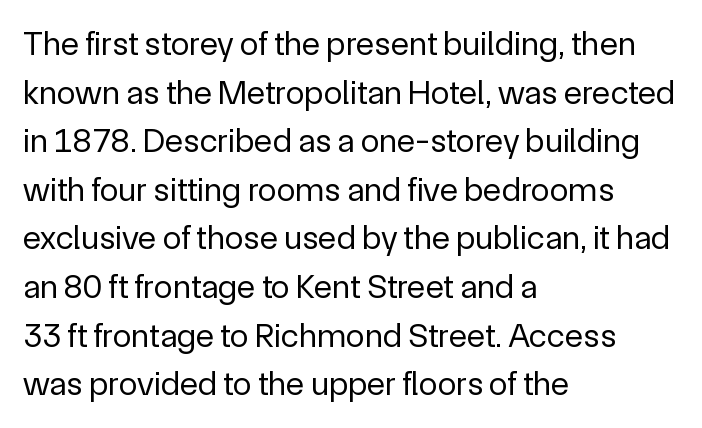
{"serif": "no", "italic": "no", "bold": "no", "weight": "regular", "width": "normal", "x_height": "medium", "monospaced": "no", "underline": "no", "align": "left", "line_spacing": "normal", "line_spacing_ratio": 1.43, "letter_spacing": "normal", "letter_spacing_em": 0.0, "glyph_px": 34}
